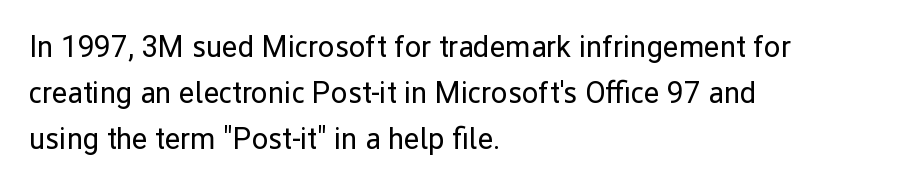
Q: Is the text bold? A: No.
Q: Is the text italic (slanted)? A: No, it is upright.
Q: Is the typeface a serif or a sans-serif typeface? A: Sans-serif.
Q: Is the text underlined? A: No.
Q: How is the paragraph aligned? A: Left-aligned.
Q: Is the spacing between letters normal or unusually wide? A: Normal.
Q: Is the spacing between lines tight, normal or loose? A: Normal.
Q: Width (condensed, normal, or wide)? A: Normal.
Q: Stroke contrast? A: Low.
Q: x-height? A: Medium.
Q: Monospaced? A: No.
